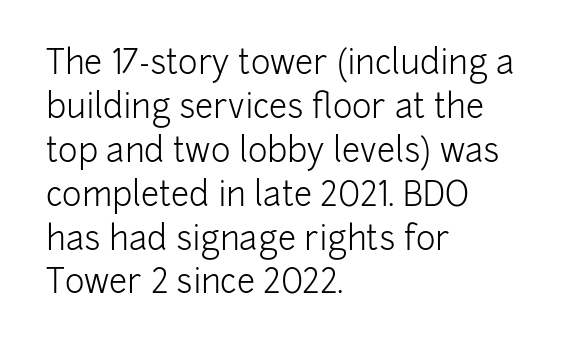
{"serif": "no", "italic": "no", "bold": "no", "weight": "light", "width": "normal", "stroke_contrast": "low", "x_height": "medium", "monospaced": "no", "underline": "no", "align": "left", "line_spacing": "normal", "line_spacing_ratio": 1.33, "letter_spacing": "normal", "letter_spacing_em": 0.0, "glyph_px": 33}
